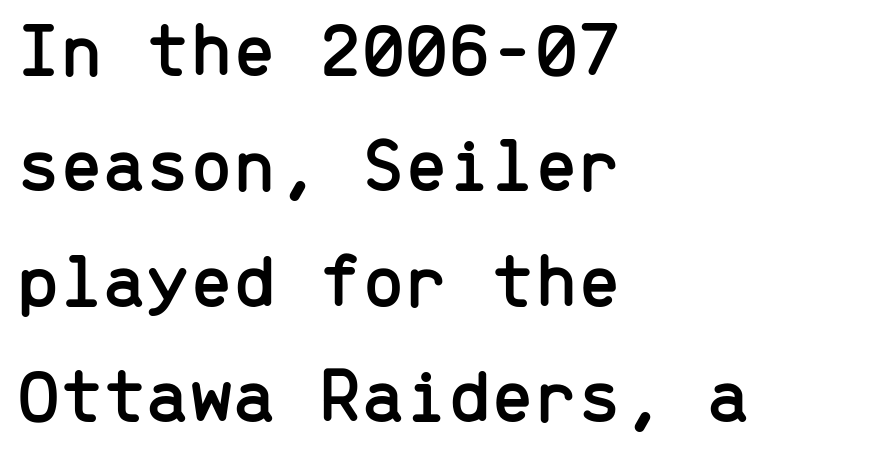
The passage is arranged the way most books set body copy — flush left. Here the designer chose a console-style face with uniform glyph widths. Only glyphs here, with clear space below each row. Ordinary non-slanted type is in use. Students, observe: this is what conventionally led text looks like. Does the type have serifs? No, each stem ends abruptly.
